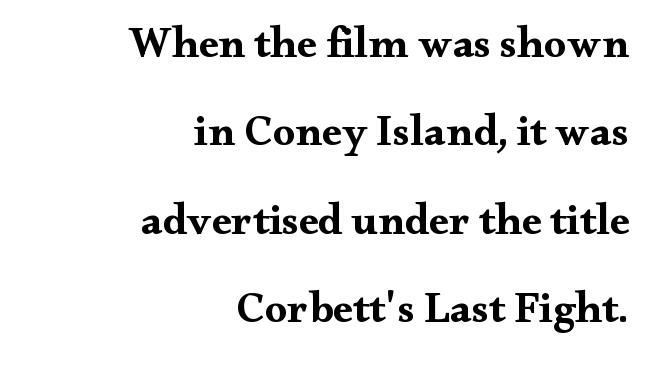
The image shows 44 px bold, wide serif type, upright; set right-aligned, loose line spacing (2.01x), normal letter spacing, not underlined; medium stroke contrast and a small x-height.
